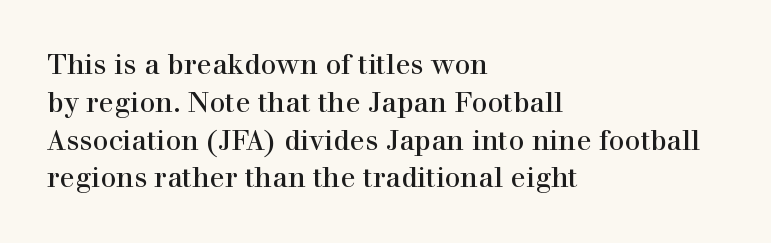
Q: Is the text italic (slanted)? A: No, it is upright.
Q: Is the typeface a serif or a sans-serif typeface? A: Serif.
Q: Is the text underlined? A: No.
Q: How is the paragraph aligned? A: Left-aligned.
Q: Is the spacing between letters normal or unusually wide? A: Normal.
Q: Is the spacing between lines tight, normal or loose? A: Normal.
Q: Width (condensed, normal, or wide)? A: Normal.
Q: x-height? A: Medium.
Q: Monospaced? A: No.
